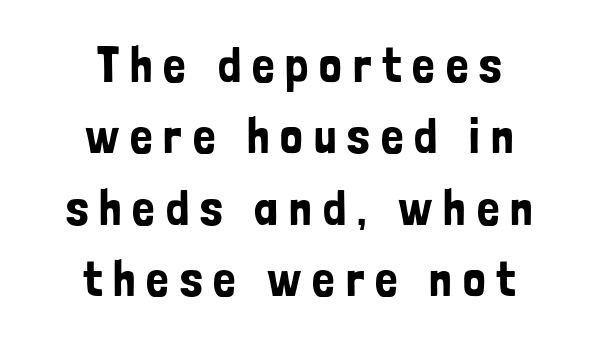
The image shows 50 px condensed sans-serif type, upright; set centered, normal line spacing (1.43x), unusually wide letter spacing (+0.22 em), not underlined; low stroke contrast and a medium x-height.
